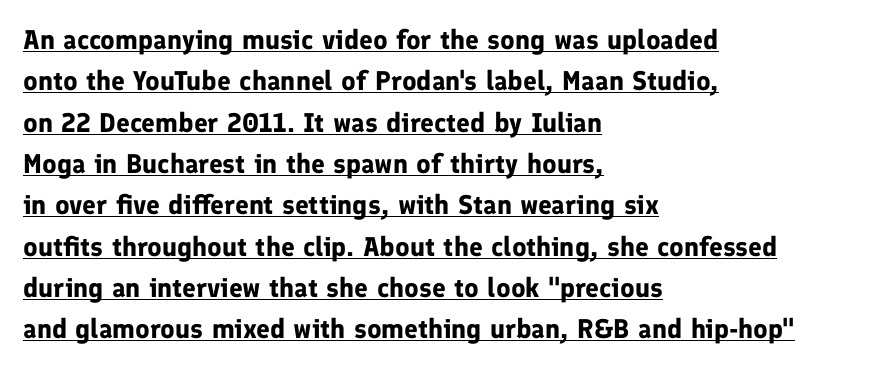
The image shows 27 px bold type, upright; set left-aligned, normal line spacing (1.53x), normal letter spacing, underlined.
